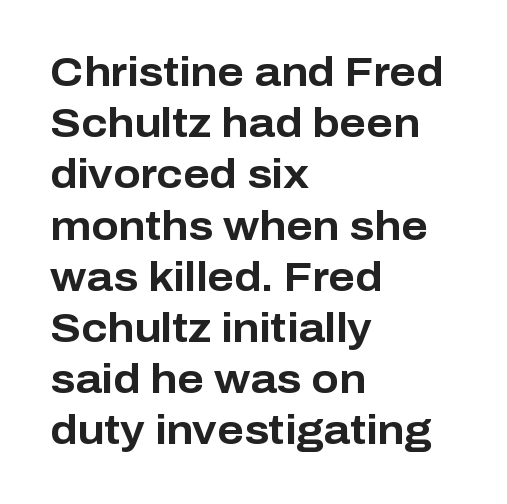
When letters stand straight like this, we call the style roman or upright. Compared with a centered layout, this one pins lines to the left instead. Regarding serifs, this sample does without them. Letter spacing: default. The space directly below the letters is spotless.
